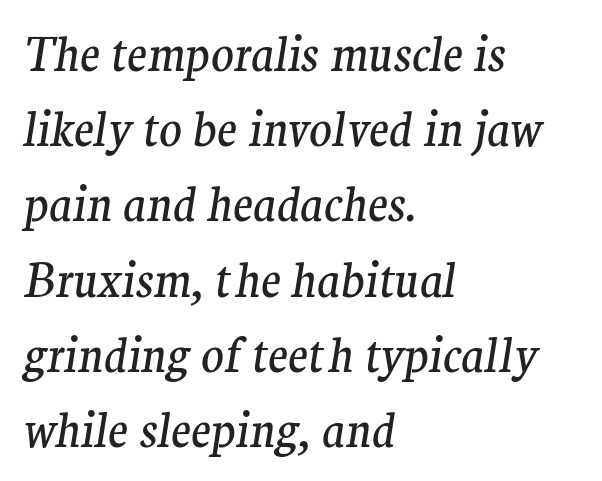
Q: Is the text bold? A: No.
Q: Is the text italic (slanted)? A: Yes, it leans right by about 9 degrees.
Q: Is the typeface a serif or a sans-serif typeface? A: Serif.
Q: Is the text underlined? A: No.
Q: How is the paragraph aligned? A: Left-aligned.
Q: Is the spacing between letters normal or unusually wide? A: Normal.
Q: Is the spacing between lines tight, normal or loose? A: Normal.
Q: Width (condensed, normal, or wide)? A: Normal.
Q: Stroke contrast? A: Medium.
Q: x-height? A: Medium.
Q: Monospaced? A: No.
